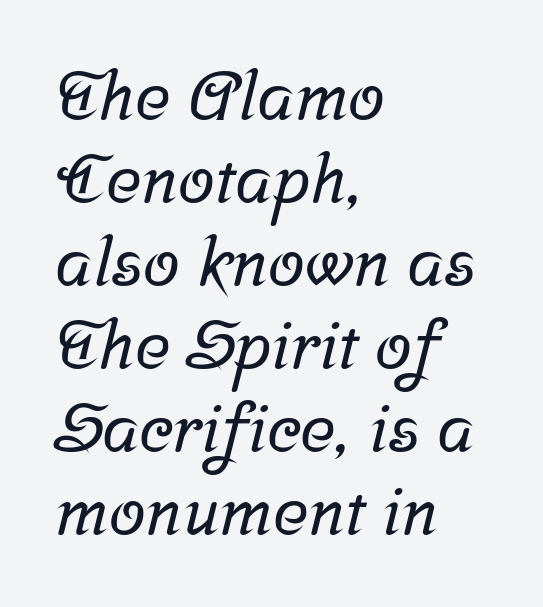
Q: Is the text underlined? A: No.
Q: How is the paragraph aligned? A: Left-aligned.
Q: Is the spacing between letters normal or unusually wide? A: Normal.
Q: Width (condensed, normal, or wide)? A: Normal.
Q: Stroke contrast? A: Low.
Q: x-height? A: Medium.
Q: Monospaced? A: No.
